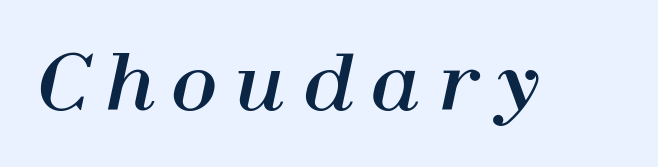
Q: Is the text italic (slanted)? A: Yes, it leans right by about 12 degrees.
Q: Is the text underlined? A: No.
Q: Is the spacing between letters normal or unusually wide? A: Unusually wide.
Q: Width (condensed, normal, or wide)? A: Normal.
Q: Stroke contrast? A: High.
Q: x-height? A: Medium.
Q: Monospaced? A: No.
